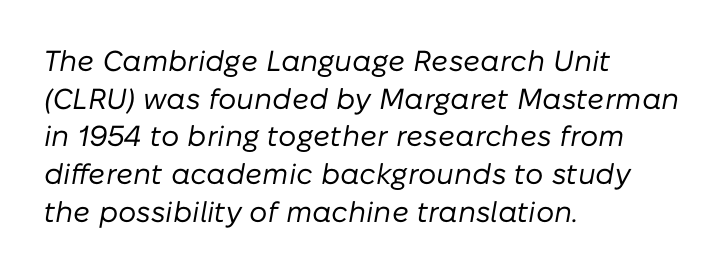
A quiet, ordinary-to-light weight characterises the typeface. Anything drawn beneath the words? Only blank space. Is this a fixed-width face? No — the glyphs have proportional, varying widths. The space between consecutive lines is moderate. Compared with ordinary roman type, these characters are visibly tilted. These lines keep a tight, regular rhythm from letter to letter.
